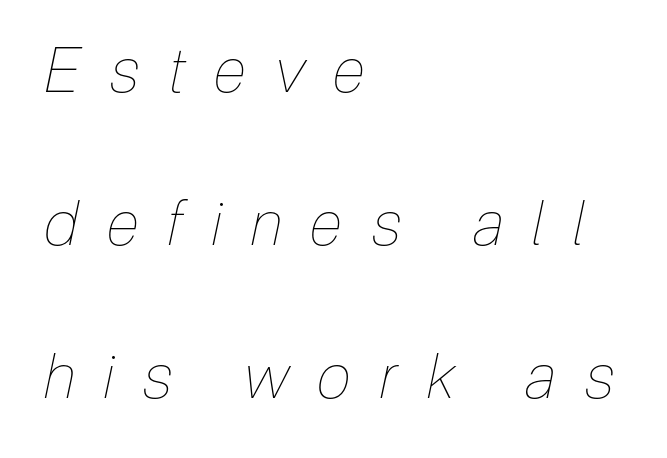
Q: Is the text bold? A: No.
Q: Is the text italic (slanted)? A: Yes, it leans right by about 12 degrees.
Q: Is the text underlined? A: No.
Q: How is the paragraph aligned? A: Left-aligned.
Q: Is the spacing between letters normal or unusually wide? A: Unusually wide.
Q: Is the spacing between lines tight, normal or loose? A: Loose.
Q: Width (condensed, normal, or wide)? A: Condensed.
Q: Stroke contrast? A: Low.
Q: x-height? A: Medium.
Q: Monospaced? A: No.
